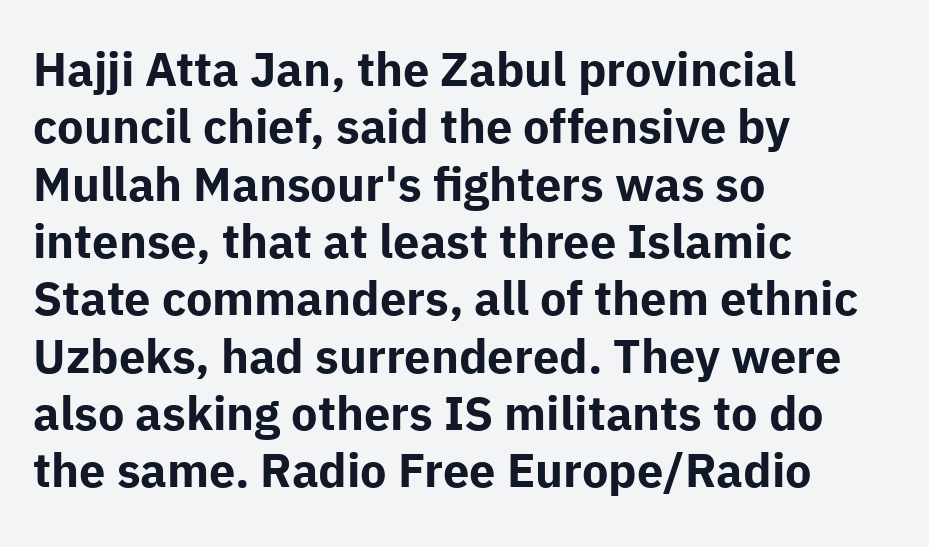
If you drew a ruler down the left edge, every line would touch it. Only glyphs here, with clear space below each row. Notice how the stems are strictly vertical — no italics here. What weight is shown? A full bold with thick strokes. Is this a sans? Yes — the strokes have no serifs. You could not count columns in this text — the font is proportionally spaced.
